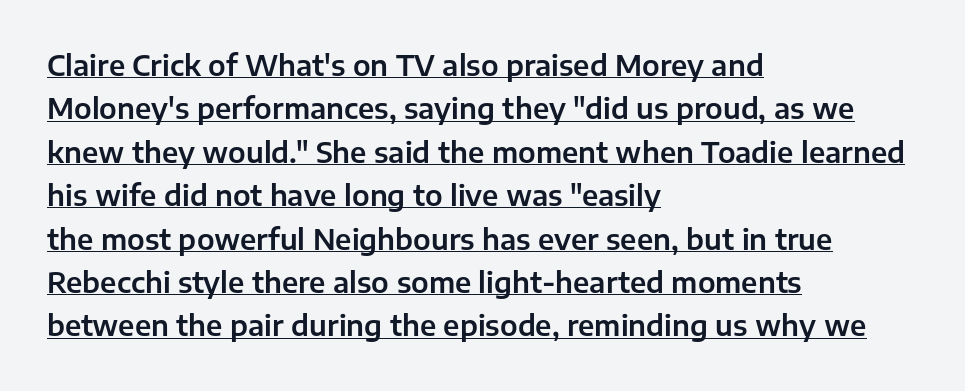
Typeset ragged right — the left edge is the straight one. Like a heading marked for emphasis, these lines bear an underscore. Each letter keeps its own natural width here, so spacing adapts to shape. Regular leading. Is this a sans? Yes — the strokes have no serifs.
